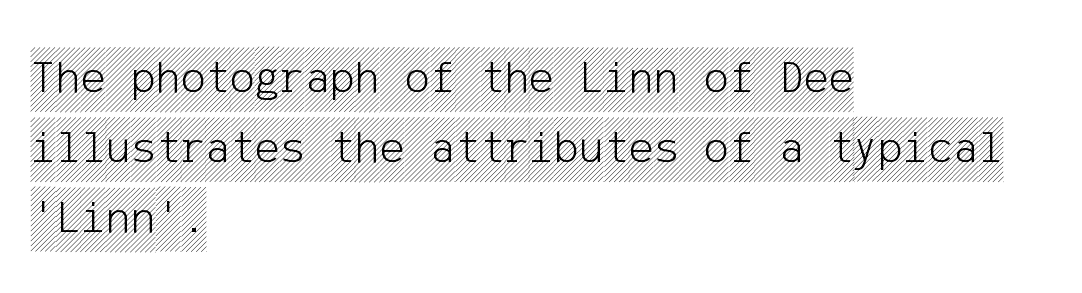
{"italic": "no", "width": "condensed", "x_height": "large", "underline": "no", "align": "left", "line_spacing": "normal", "line_spacing_ratio": 1.49, "letter_spacing": "normal", "letter_spacing_em": 0.0, "glyph_px": 47}
